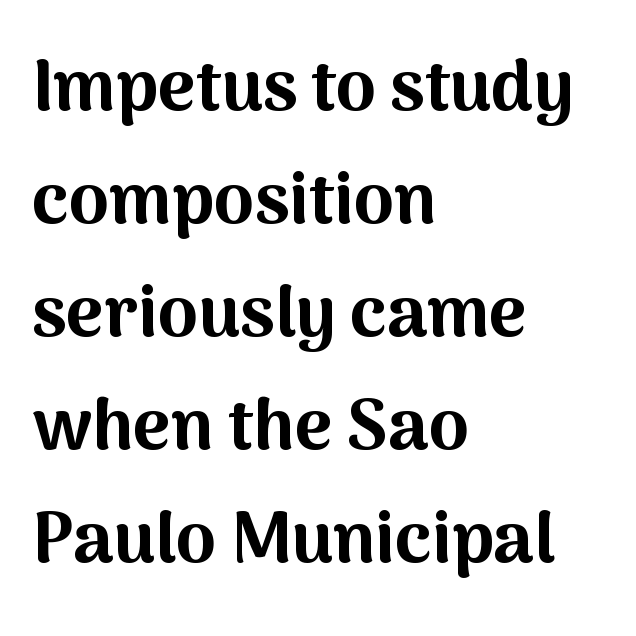
Q: Is the text bold? A: Yes.
Q: Is the text italic (slanted)? A: No, it is upright.
Q: Is the typeface a serif or a sans-serif typeface? A: Sans-serif.
Q: Is the text underlined? A: No.
Q: How is the paragraph aligned? A: Left-aligned.
Q: Is the spacing between letters normal or unusually wide? A: Normal.
Q: Is the spacing between lines tight, normal or loose? A: Normal.
Q: Width (condensed, normal, or wide)? A: Normal.
Q: Stroke contrast? A: Medium.
Q: x-height? A: Medium.
Q: Monospaced? A: No.
